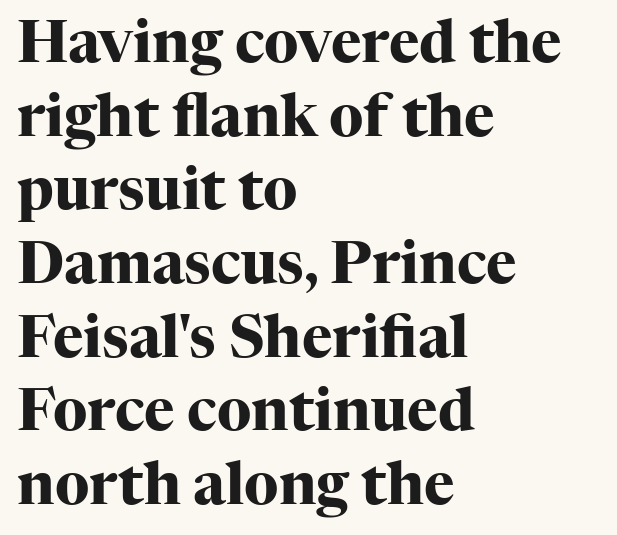
One glance says typical: line gaps are just what's usual. The face used here is proportionally spaced, like ordinary book or web type. Line starts are locked; line ends wander. Descenders hang freely into open space.
